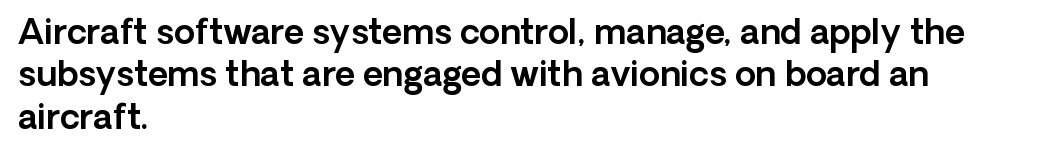
Type without underlining. Line starts are locked; line ends wander. Serifs: no, the terminals of the letterforms are clean. Rows of type keep a routine distance in the vertical direction. Spacing between characters is what you'd get straight out of the box.
